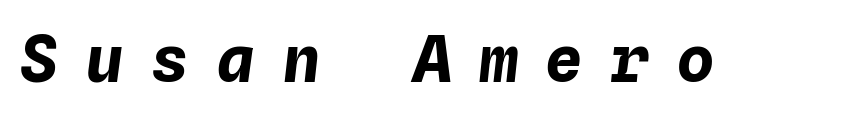
The image shows 65 px bold type, italic (leaning right), monospaced; set unusually wide letter spacing (+0.41 em), not underlined; low stroke contrast and a medium x-height.
